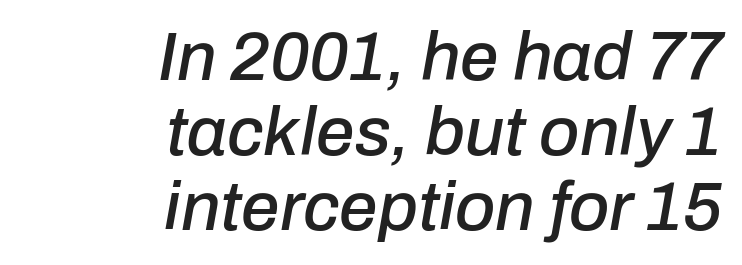
Yep, that's italic — everything's leaning. The rendering keeps characters at their native spacing. Has an underline been added? It has not. Regarding leading, the lines here are crowded together.
